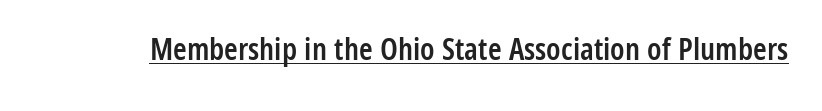
The image shows 31 px semibold, condensed sans-serif type, upright; set normal letter spacing, underlined; low stroke contrast and a medium x-height.
